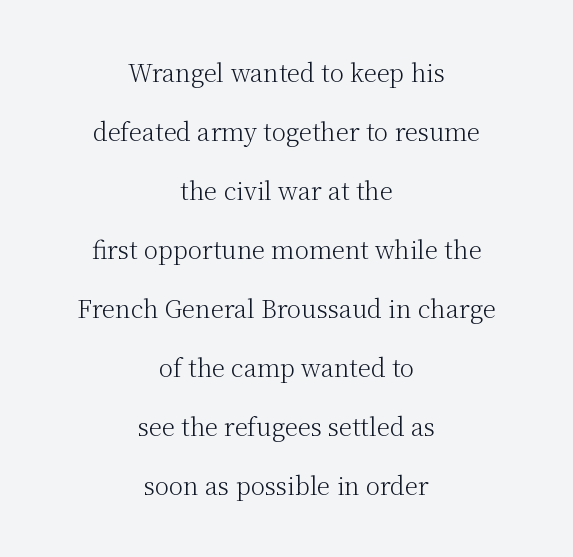
The image shows 24 px text type, upright; set centered, loose line spacing (2.46x), normal letter spacing, not underlined.
